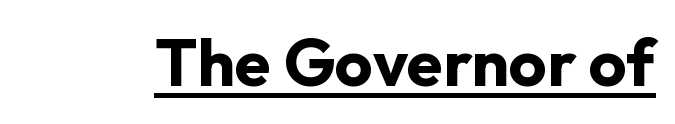
Q: Is the text bold? A: Yes.
Q: Is the text italic (slanted)? A: No, it is upright.
Q: Is the typeface a serif or a sans-serif typeface? A: Sans-serif.
Q: Is the text underlined? A: Yes.
Q: Is the spacing between letters normal or unusually wide? A: Normal.
Q: Width (condensed, normal, or wide)? A: Normal.
Q: Stroke contrast? A: Low.
Q: x-height? A: Medium.
Q: Monospaced? A: No.
